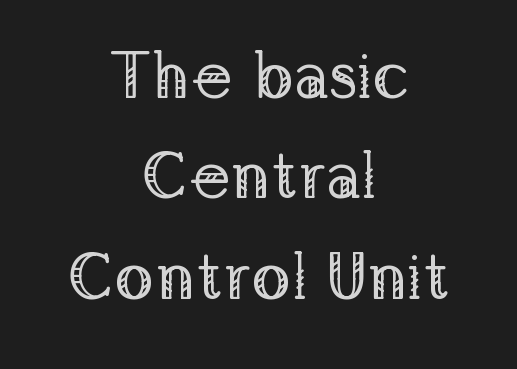
The space between consecutive lines is moderate. The tracking reads as untouched default to a designer's eye. No italicization has been applied; the sample stays upright. Nothing heavy about these letters — not bold at all.
